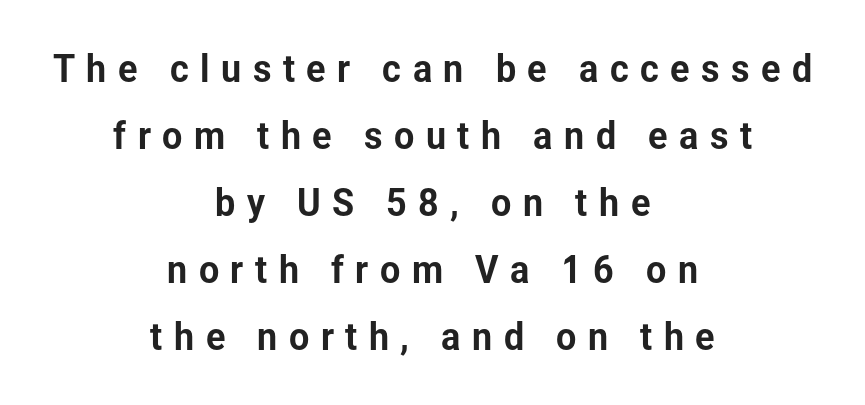
The image shows 36 px sans-serif type, upright; set centered, line spacing 1.86x, unusually wide letter spacing (+0.32 em), not underlined; low stroke contrast and a medium x-height.
